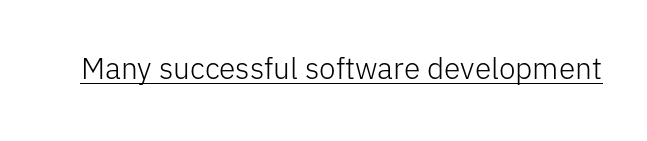
The image shows 30 px light sans-serif type, upright; set normal letter spacing, underlined; low stroke contrast and a medium x-height.
